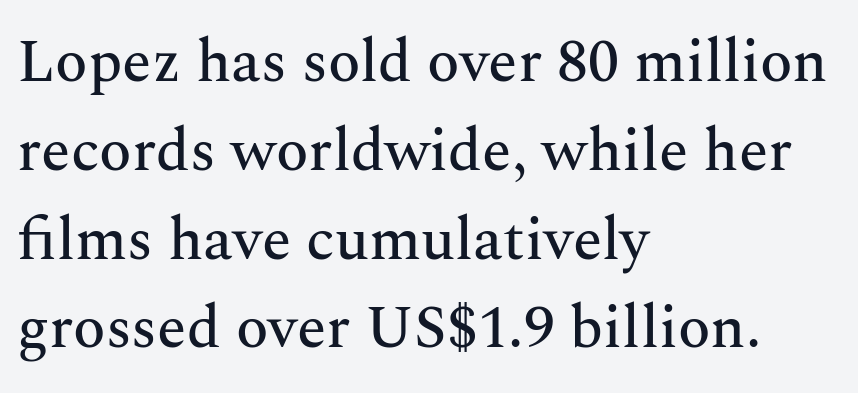
The image shows 60 px serif type, upright; set left-aligned, normal line spacing (1.48x), normal letter spacing, not underlined; medium stroke contrast and a medium x-height.
